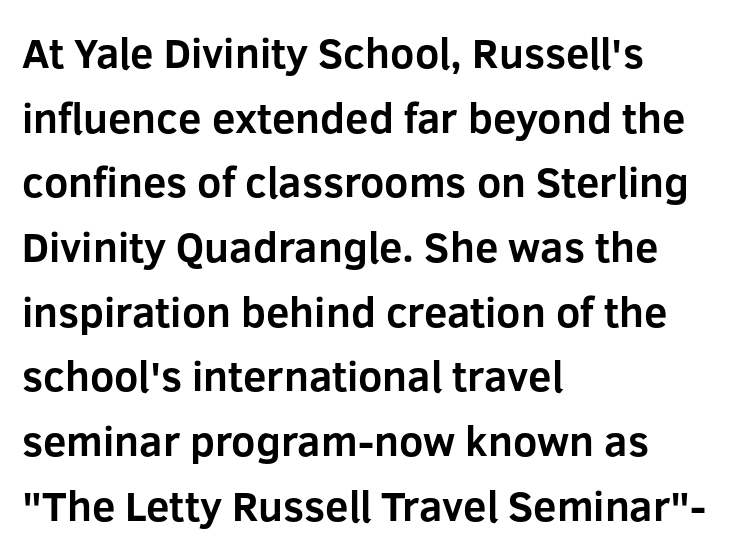
Does the lettering tilt? It doesn't — this is upright. Each new line begins a customary step beneath the previous one. Each line starts at the same left margin while the right side varies. Every letter is thick-stroked: bold, no question. Bare-footed words on every line.
